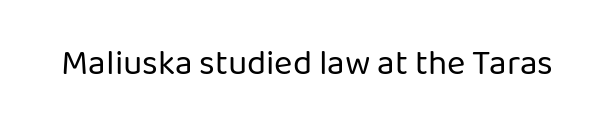
The image shows 35 px regular-weight sans-serif type, upright; set normal letter spacing, not underlined; low stroke contrast and a medium x-height.
